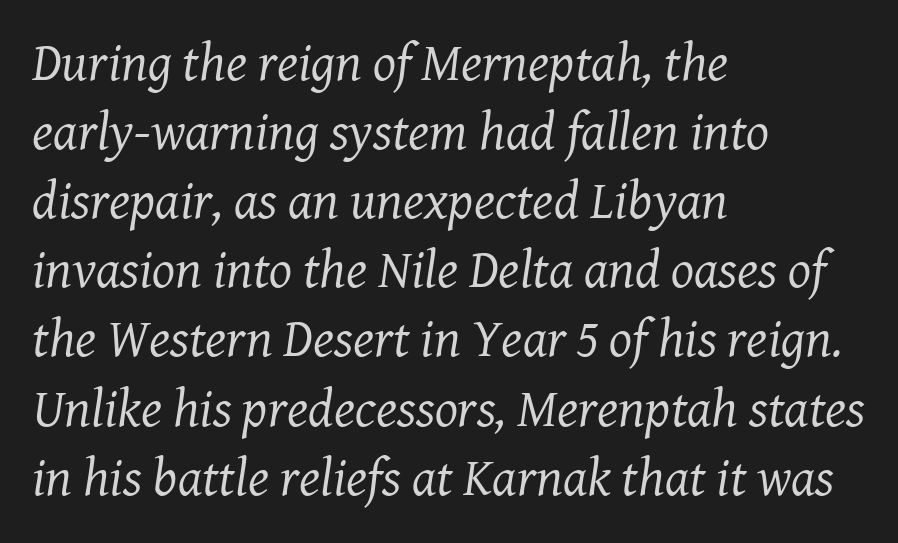
Q: Is the text bold? A: No.
Q: Is the text italic (slanted)? A: Yes, it leans right by about 8 degrees.
Q: Is the typeface a serif or a sans-serif typeface? A: Serif.
Q: Is the text underlined? A: No.
Q: How is the paragraph aligned? A: Left-aligned.
Q: Is the spacing between letters normal or unusually wide? A: Normal.
Q: Is the spacing between lines tight, normal or loose? A: Normal.
Q: Width (condensed, normal, or wide)? A: Normal.
Q: Stroke contrast? A: Medium.
Q: x-height? A: Medium.
Q: Monospaced? A: No.
